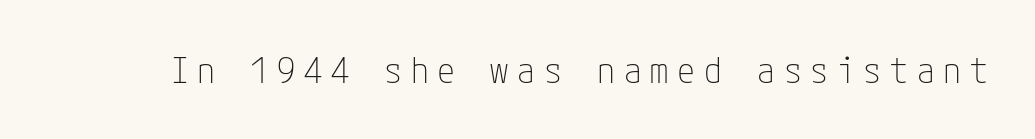
Q: Is the text bold? A: No.
Q: Is the text italic (slanted)? A: No, it is upright.
Q: Is the typeface a serif or a sans-serif typeface? A: Sans-serif.
Q: Is the text underlined? A: No.
Q: Is the spacing between letters normal or unusually wide? A: Unusually wide.
Q: Width (condensed, normal, or wide)? A: Condensed.
Q: Stroke contrast? A: Low.
Q: x-height? A: Medium.
